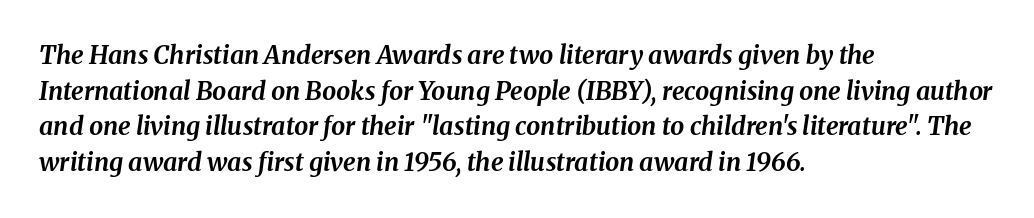
Q: Is the text bold? A: Yes.
Q: Is the text italic (slanted)? A: Yes, it leans right by about 8 degrees.
Q: Is the text underlined? A: No.
Q: How is the paragraph aligned? A: Left-aligned.
Q: Is the spacing between letters normal or unusually wide? A: Normal.
Q: Is the spacing between lines tight, normal or loose? A: Normal.
